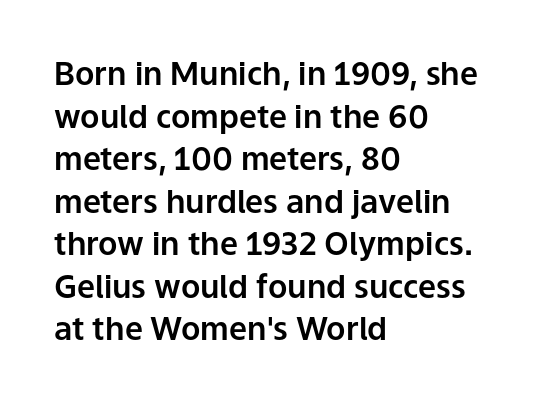
{"serif": "no", "italic": "no", "width": "normal", "stroke_contrast": "low", "x_height": "medium", "monospaced": "no", "underline": "no", "align": "left", "line_spacing": "normal", "line_spacing_ratio": 1.33, "letter_spacing": "normal", "letter_spacing_em": 0.0, "glyph_px": 32}
